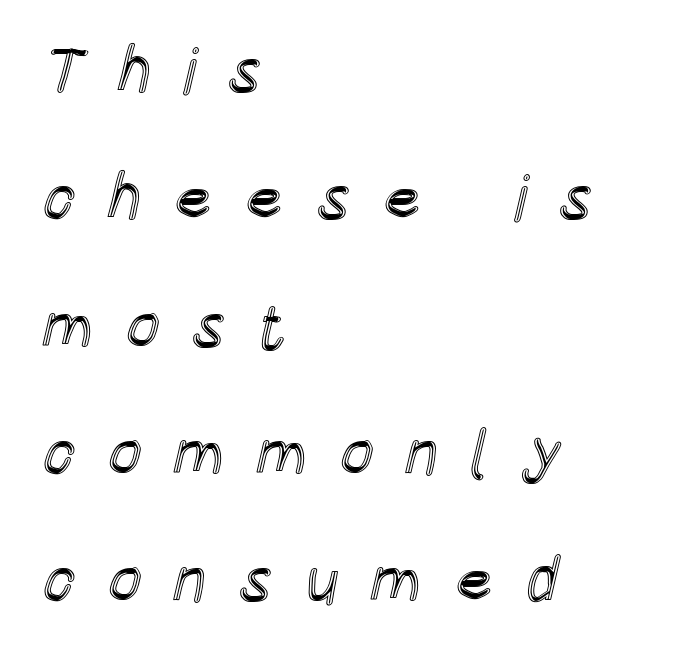
Q: Is the text italic (slanted)? A: Yes.
Q: Is the text underlined? A: No.
Q: How is the paragraph aligned? A: Left-aligned.
Q: Is the spacing between letters normal or unusually wide? A: Unusually wide.
Q: Is the spacing between lines tight, normal or loose? A: Loose.
Q: Width (condensed, normal, or wide)? A: Condensed.
Q: x-height? A: Large.
Q: Monospaced? A: No.
